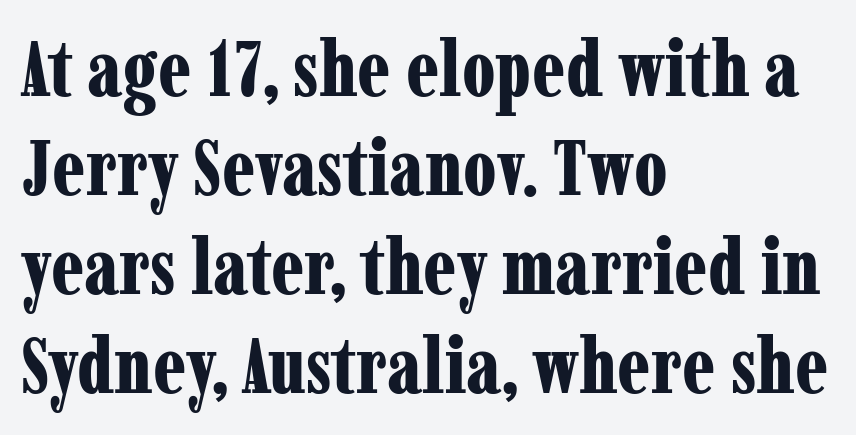
The image shows 78 px bold, condensed serif type, upright; set left-aligned, normal line spacing (1.27x), normal letter spacing, not underlined; low stroke contrast and a medium x-height.
